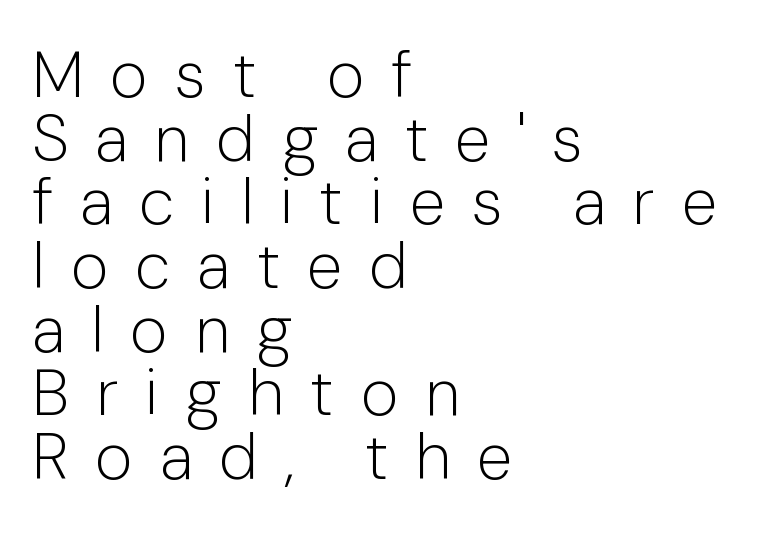
The setting favours the left margin, as ordinary paragraphs usually do. When letters stand straight like this, we call the style roman or upright. Weight: not bold — regular or lighter. The type family on display is of the sans-serif kind. The tracking reads as deliberately expanded to a designer's eye. Each letter keeps its own natural width here, so spacing adapts to shape.
